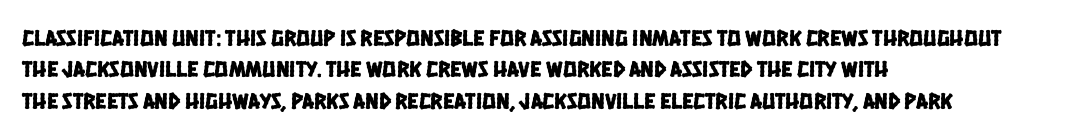
Students, note that the glyphs here touch the page at normal intervals. Rule under the text: the space is simply empty. Summary of vertical rhythm: regular, with standard interline spacing. Horizontally, the lines are justified to the leading edge only.
